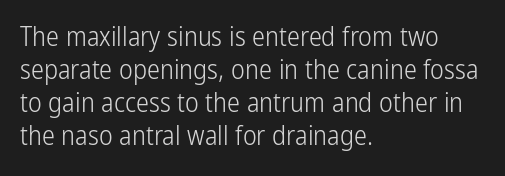
Q: Is the text bold? A: No.
Q: Is the text italic (slanted)? A: No, it is upright.
Q: Is the text underlined? A: No.
Q: How is the paragraph aligned? A: Left-aligned.
Q: Is the spacing between letters normal or unusually wide? A: Normal.
Q: Is the spacing between lines tight, normal or loose? A: Normal.
